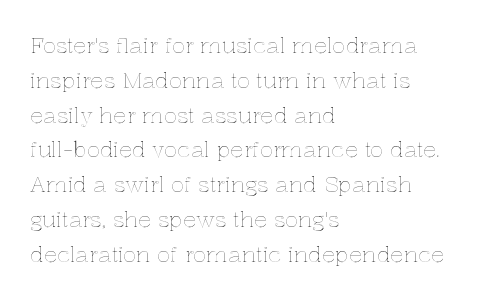
The letters stand straight up with perfectly vertical stems. The strip under each line holds only bare page. Each new line begins a customary step beneath the previous one. Inter-character spacing is left at the font's built-in metrics. The paragraph shown leans on its left margin.
